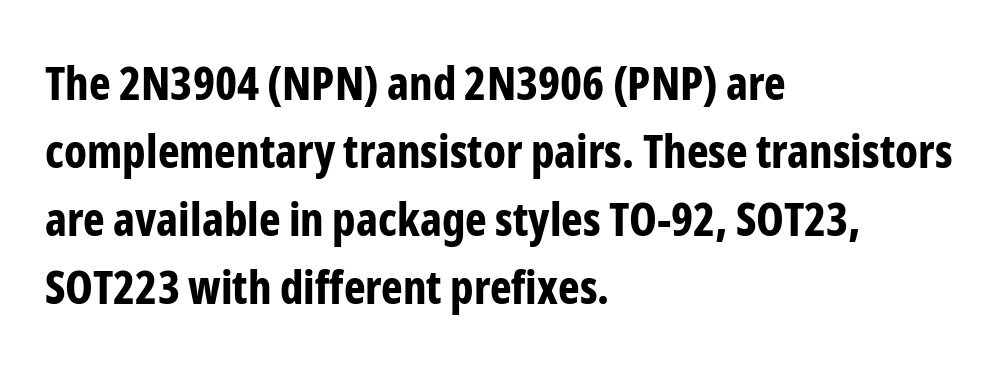
The image shows 46 px bold, condensed sans-serif type, upright; set left-aligned, normal line spacing (1.48x), normal letter spacing, not underlined; low stroke contrast and a medium x-height.
